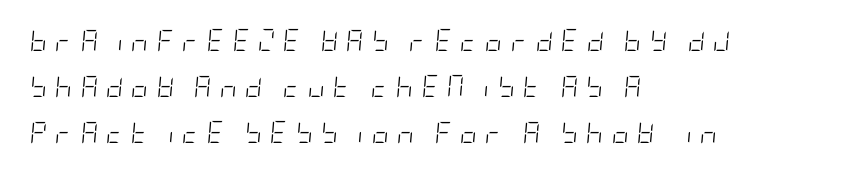
Here the glyphs are tracked loosely, breaking word shapes into spaced letters. Counters stay open thanks to moderate or lighter strokes. Rows of type keep a wide berth in the vertical direction. Where is the straight margin? On the left.
